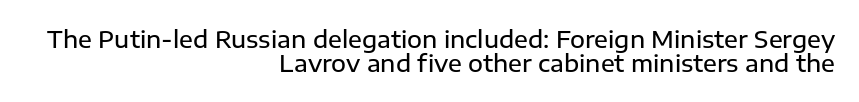
{"italic": "no", "bold": "semi", "underline": "no", "align": "right", "line_spacing": "tight", "line_spacing_ratio": 1.03, "letter_spacing": "normal", "letter_spacing_em": 0.0, "glyph_px": 23}
